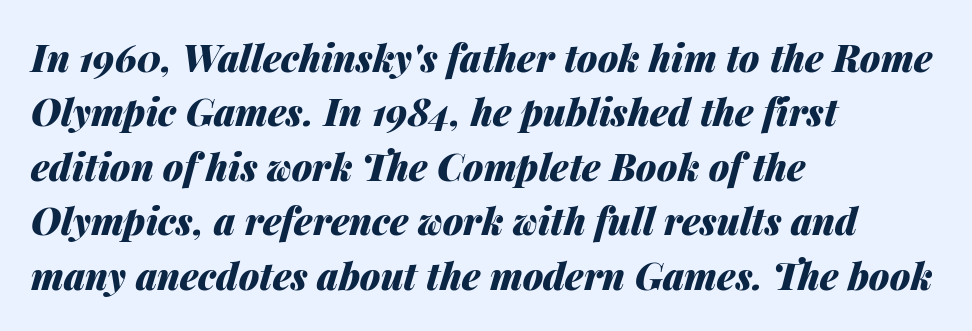
Q: Is the text bold? A: Yes.
Q: Is the text italic (slanted)? A: Yes, it leans right by about 14 degrees.
Q: Is the text underlined? A: No.
Q: How is the paragraph aligned? A: Left-aligned.
Q: Is the spacing between letters normal or unusually wide? A: Normal.
Q: Is the spacing between lines tight, normal or loose? A: Normal.
Q: Width (condensed, normal, or wide)? A: Normal.
Q: Stroke contrast? A: Medium.
Q: x-height? A: Medium.
Q: Monospaced? A: No.
